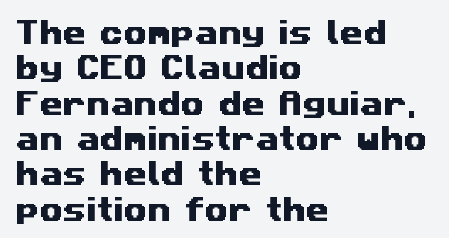
{"underline": "no", "align": "left", "line_spacing": "normal", "line_spacing_ratio": 1.31, "letter_spacing": "normal", "letter_spacing_em": 0.0, "glyph_px": 27}
